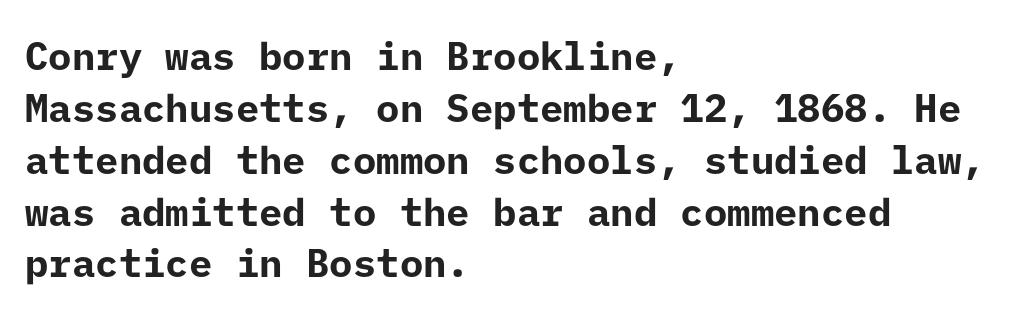
Bold? Absolutely — the strokes are thick and heavy. The lettering holds an erect, upright posture throughout. Any mark beneath the type? The region is blank. Alignment: flush left.
